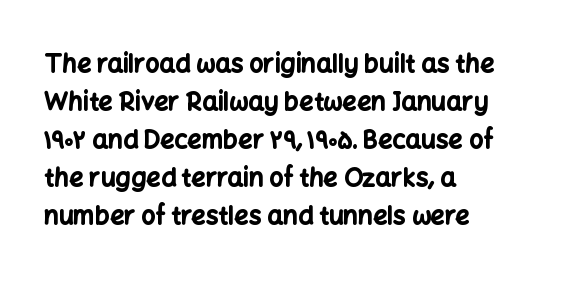
{"italic": "no", "bold": "yes", "underline": "no", "align": "left", "line_spacing": "normal", "line_spacing_ratio": 1.52, "letter_spacing": "normal", "letter_spacing_em": 0.0, "glyph_px": 25}
